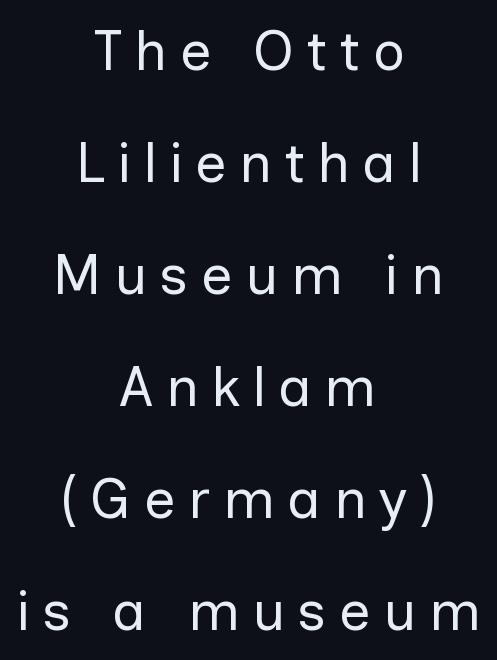
{"serif": "no", "italic": "no", "bold": "no", "weight": "regular", "width": "normal", "stroke_contrast": "low", "x_height": "medium", "monospaced": "no", "underline": "no", "align": "center", "line_spacing": "loose", "line_spacing_ratio": 2.0, "letter_spacing": "wide", "letter_spacing_em": 0.22, "glyph_px": 56}
